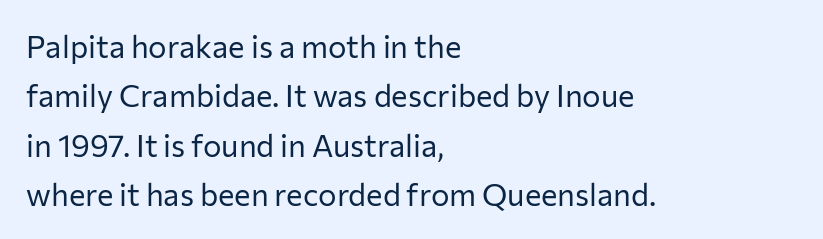
{"serif": "no", "italic": "no", "bold": "no", "weight": "regular", "width": "normal", "stroke_contrast": "low", "x_height": "medium", "monospaced": "no", "underline": "no", "align": "left", "line_spacing": "normal", "line_spacing_ratio": 1.59, "letter_spacing": "normal", "letter_spacing_em": 0.0, "glyph_px": 31}
